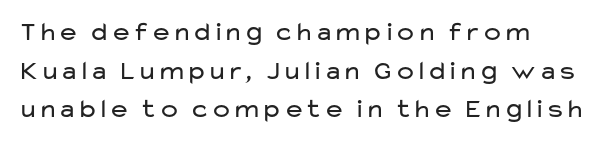
Stroke thickness stays within the range of a standard reading face or lighter. Notice how descenders clear the ascenders below comfortably — that's standard leading. There is no visible air inserted between adjacent glyphs. Casual observation: everything's shoved over to the left. The specimen omits any rule beneath the text block's lines. The letters stand straight up with perfectly vertical stems.
